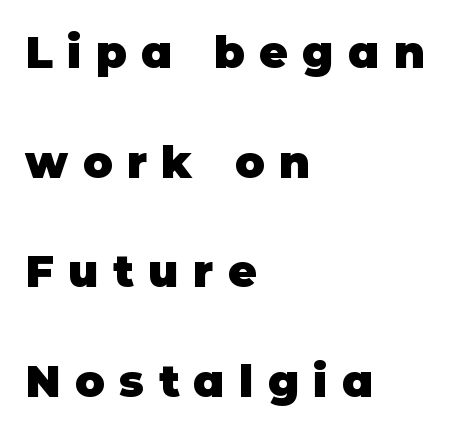
Q: Is the text bold? A: Yes.
Q: Is the text italic (slanted)? A: No, it is upright.
Q: Is the typeface a serif or a sans-serif typeface? A: Sans-serif.
Q: Is the text underlined? A: No.
Q: How is the paragraph aligned? A: Left-aligned.
Q: Is the spacing between letters normal or unusually wide? A: Unusually wide.
Q: Is the spacing between lines tight, normal or loose? A: Loose.
Q: Width (condensed, normal, or wide)? A: Normal.
Q: Stroke contrast? A: Low.
Q: x-height? A: Large.
Q: Monospaced? A: No.
